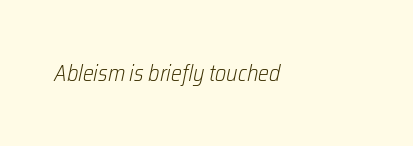
{"italic": "yes", "lean": "right", "slant_degrees": 12, "bold": "no", "underline": "no", "align": "left", "letter_spacing": "normal", "letter_spacing_em": 0.0, "glyph_px": 23}
